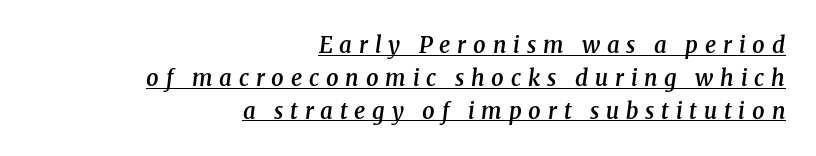
Normally led — the rows are evenly, conventionally spaced. This is oblique type, the kind used for emphasis or titles. A fair bit of extra ink — the face is semibold, not bold. Look at the tracking — it's clearly loosened, letters drifting apart. Has an underline been added? It has.
